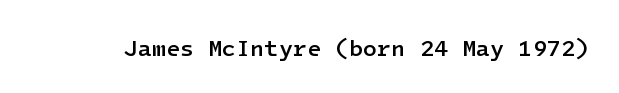
The image shows 23 px text type, upright; set normal letter spacing, not underlined.
